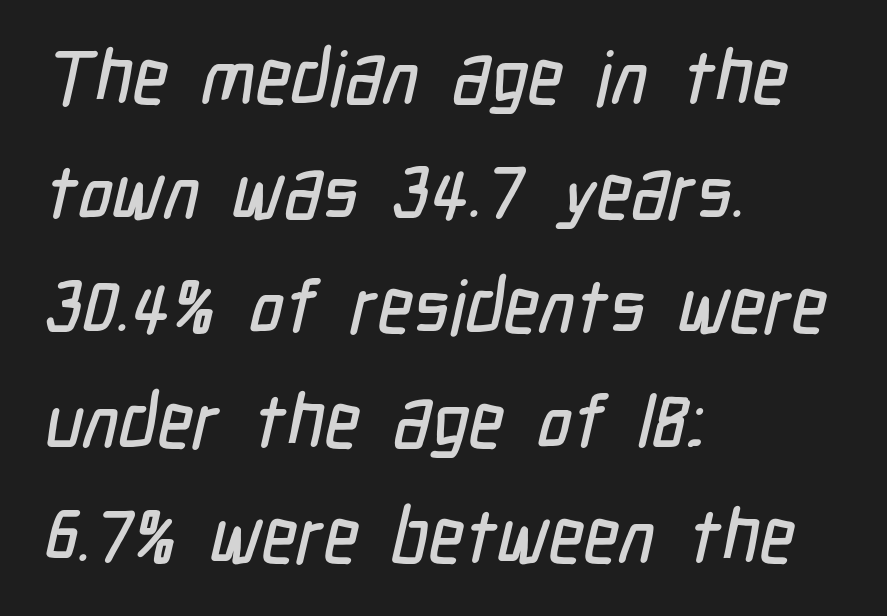
Unmarked baselines from the first word to the last. Is the block centered? No — it sits flush against the left margin. Whoever set this chose a conventional vertical rhythm. Font category for this specimen: sans-serif.
